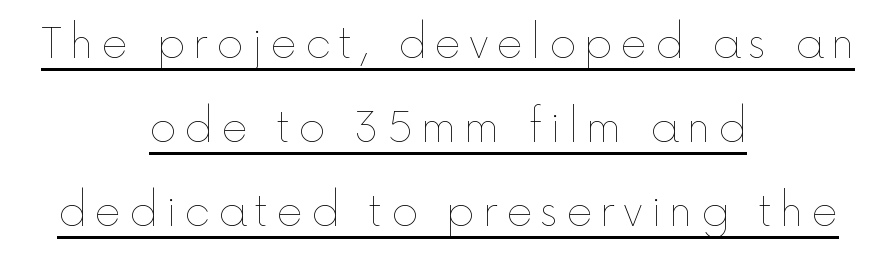
Q: Is the text bold? A: No.
Q: Is the text italic (slanted)? A: No, it is upright.
Q: Is the text underlined? A: Yes.
Q: How is the paragraph aligned? A: Centered.
Q: Is the spacing between lines tight, normal or loose? A: Loose.
Q: Width (condensed, normal, or wide)? A: Normal.
Q: x-height? A: Medium.
Q: Monospaced? A: No.
